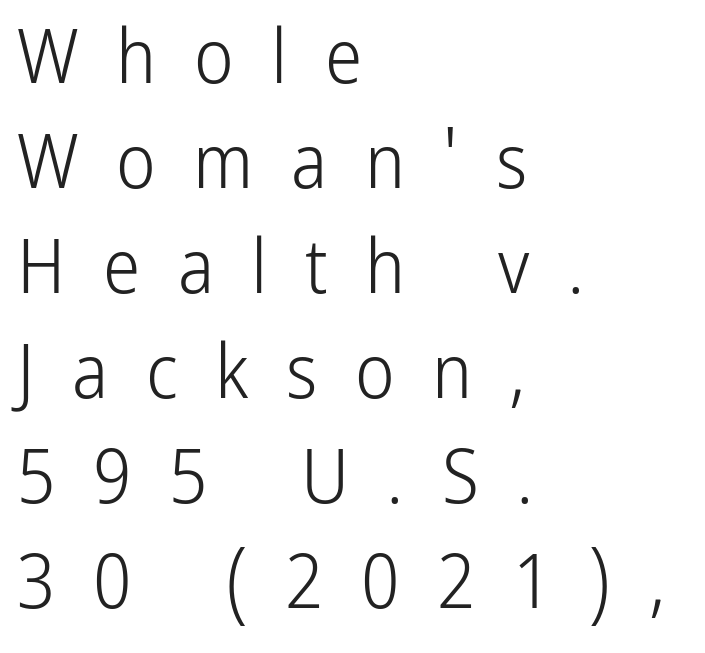
{"serif": "no", "italic": "no", "bold": "no", "weight": "light", "width": "condensed", "stroke_contrast": "low", "x_height": "medium", "monospaced": "no", "underline": "no", "align": "left", "line_spacing": "normal", "line_spacing_ratio": 1.4, "letter_spacing": "wide", "letter_spacing_em": 0.5, "glyph_px": 75}
